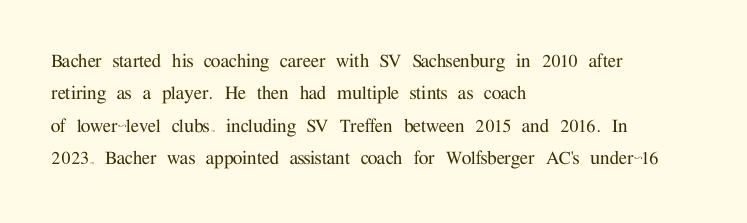
Bare-footed words on every line. The space between consecutive lines is moderate. Caption: standard tracking, unaltered. The lettering holds an erect, upright posture throughout. The text block is weighted toward the left margin, trailing off unevenly rightward.
